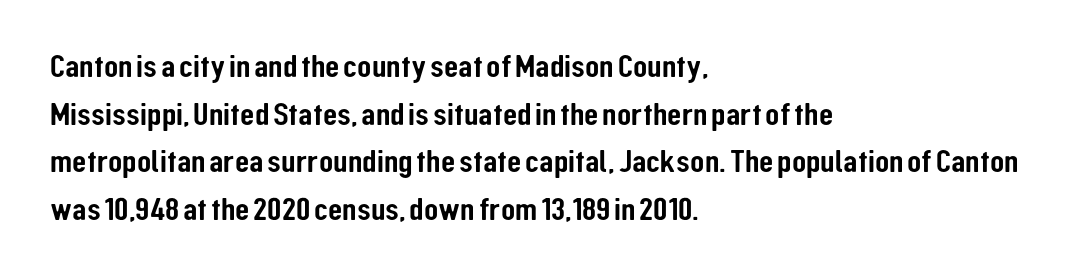
The image shows 33 px condensed sans-serif type, upright; set left-aligned, normal line spacing (1.44x), normal letter spacing, not underlined; low stroke contrast and a medium x-height.
